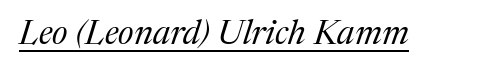
{"serif": "yes", "italic": "yes", "lean": "right", "slant_degrees": 17, "bold": "no", "weight": "regular", "width": "normal", "stroke_contrast": "medium", "x_height": "medium", "monospaced": "no", "underline": "yes", "letter_spacing": "normal", "letter_spacing_em": 0.0, "glyph_px": 34}
